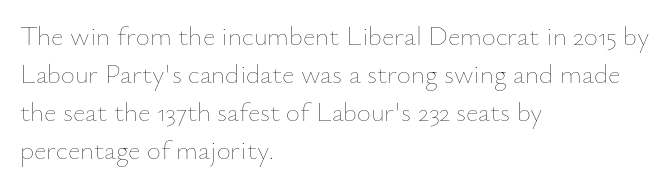
Q: Is the text bold? A: No.
Q: Is the text italic (slanted)? A: No, it is upright.
Q: Is the text underlined? A: No.
Q: How is the paragraph aligned? A: Left-aligned.
Q: Is the spacing between letters normal or unusually wide? A: Normal.
Q: Is the spacing between lines tight, normal or loose? A: Normal.
